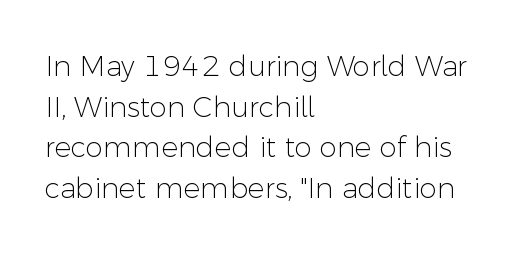
{"serif": "no", "italic": "no", "bold": "no", "weight": "light", "width": "normal", "stroke_contrast": "low", "x_height": "medium", "monospaced": "no", "underline": "no", "align": "left", "line_spacing": "normal", "line_spacing_ratio": 1.45, "letter_spacing": "normal", "letter_spacing_em": 0.0, "glyph_px": 28}
